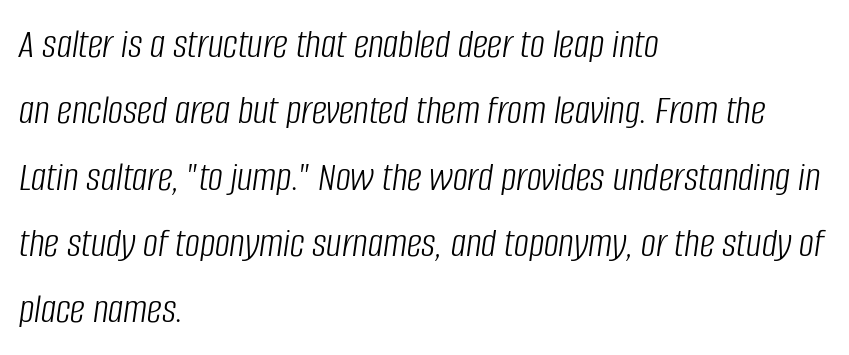
{"italic": "yes", "lean": "right", "slant_degrees": 8, "bold": "no", "weight": "light", "width": "condensed", "stroke_contrast": "low", "x_height": "large", "monospaced": "no", "underline": "no", "align": "left", "line_spacing": "normal", "line_spacing_ratio": 1.58, "letter_spacing": "normal", "letter_spacing_em": 0.0, "glyph_px": 42}
